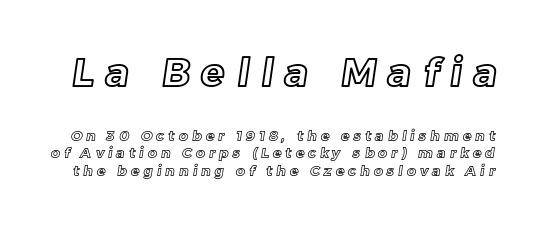
{"width": "normal", "x_height": "medium", "monospaced": "no", "underline": "no", "line_spacing": "normal", "line_spacing_ratio": 1.25, "letter_spacing": "wide", "letter_spacing_em": 0.3, "larger_block": "first", "size_ratio": 2.79, "glyph_px": 39}
